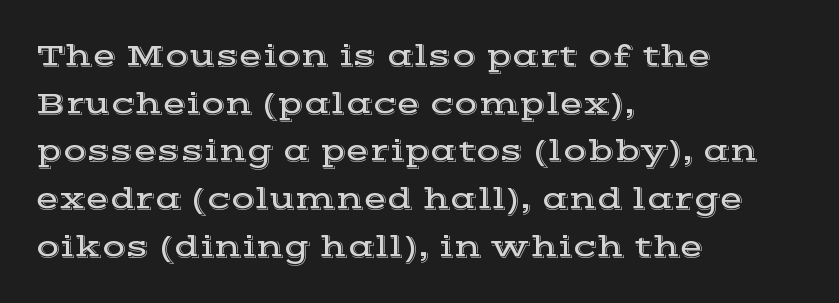
The image shows 31 px wide serif type, upright; set left-aligned, normal line spacing (1.54x), normal letter spacing, not underlined; a medium x-height.
